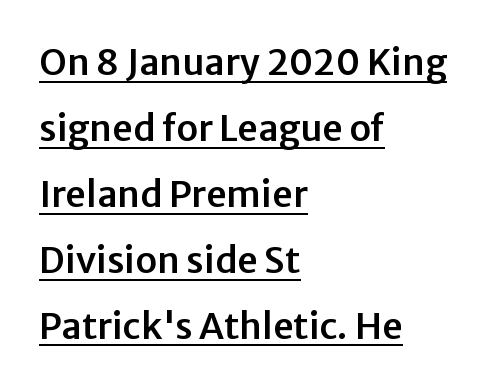
Q: Is the text italic (slanted)? A: No, it is upright.
Q: Is the typeface a serif or a sans-serif typeface? A: Sans-serif.
Q: Is the text underlined? A: Yes.
Q: How is the paragraph aligned? A: Left-aligned.
Q: Is the spacing between letters normal or unusually wide? A: Normal.
Q: Width (condensed, normal, or wide)? A: Normal.
Q: Stroke contrast? A: Low.
Q: x-height? A: Medium.
Q: Monospaced? A: No.
